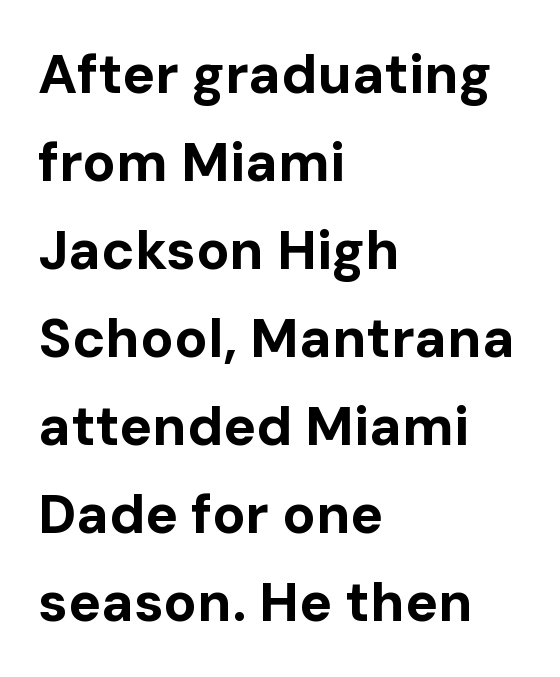
Default kerning and tracking; the words read as compact shapes. Each new line begins a customary step beneath the previous one. Heavy-handed strokes throughout: this text is bold. When letters stand straight like this, we call the style roman or upright. The designer went with a sans here, leaving each stem footless.
